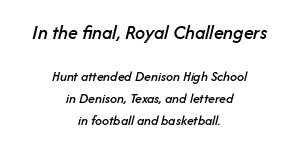
Q: Is the text italic (slanted)? A: Yes, it leans right by about 14 degrees.
Q: Is the text underlined? A: No.
Q: How is the paragraph aligned? A: Centered.
Q: Is the spacing between letters normal or unusually wide? A: Normal.
Q: Is the spacing between lines tight, normal or loose? A: Normal.
Q: Which block of text is set in a larger size, the first (top) or the second (bottom)? A: The first (top) one.
